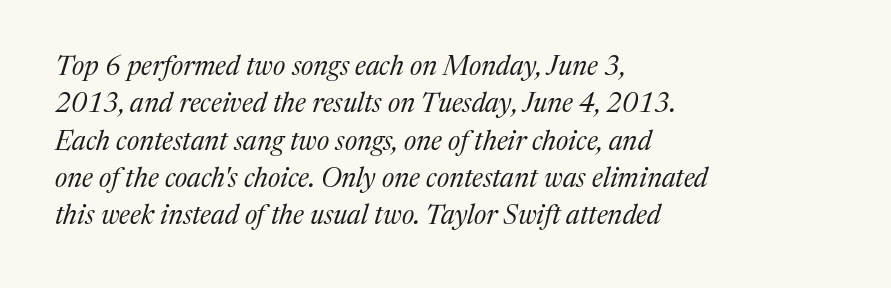
The image shows 27 px text type, italic (leaning right); set left-aligned, normal line spacing (1.38x), normal letter spacing, not underlined.
